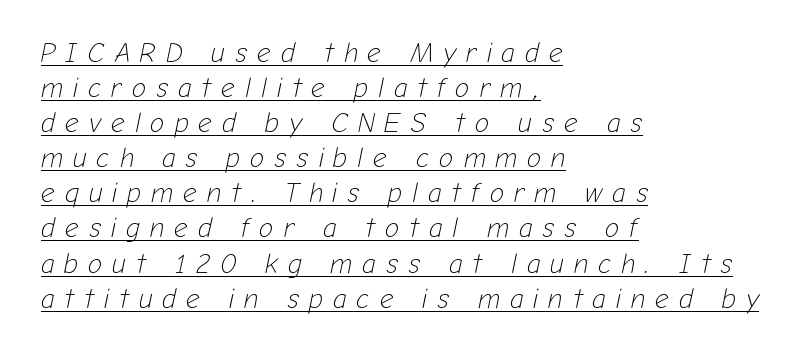
{"italic": "yes", "lean": "right", "slant_degrees": 12, "bold": "no", "underline": "yes", "align": "left", "line_spacing": "normal", "line_spacing_ratio": 1.3, "letter_spacing": "wide", "letter_spacing_em": 0.37, "glyph_px": 27}
